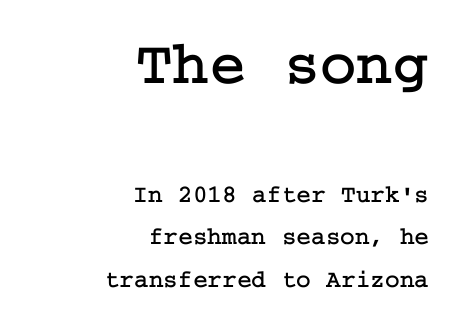
{"serif": "yes", "italic": "no", "width": "normal", "stroke_contrast": "low", "x_height": "medium", "underline": "no", "align": "right", "line_spacing_ratio": 1.71, "letter_spacing": "normal", "letter_spacing_em": 0.0, "larger_block": "first", "size_ratio": 2.48, "glyph_px": 62}
